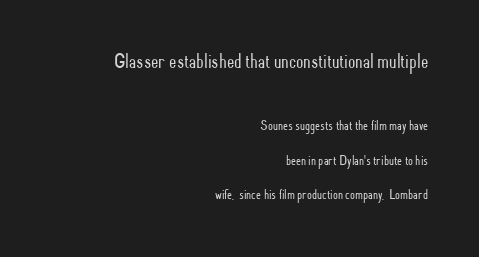
Q: Is the text bold? A: No.
Q: Is the text italic (slanted)? A: No, it is upright.
Q: Is the text underlined? A: No.
Q: How is the paragraph aligned? A: Right-aligned.
Q: Is the spacing between letters normal or unusually wide? A: Normal.
Q: Is the spacing between lines tight, normal or loose? A: Loose.
Q: Which block of text is set in a larger size, the first (top) or the second (bottom)? A: The first (top) one.
